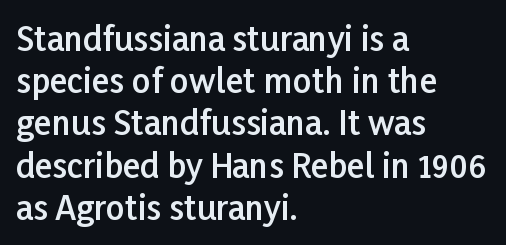
{"serif": "no", "italic": "no", "bold": "semi", "weight": "semibold", "width": "normal", "stroke_contrast": "low", "x_height": "medium", "monospaced": "no", "underline": "no", "align": "left", "line_spacing": "normal", "line_spacing_ratio": 1.28, "letter_spacing": "normal", "letter_spacing_em": 0.0, "glyph_px": 33}
